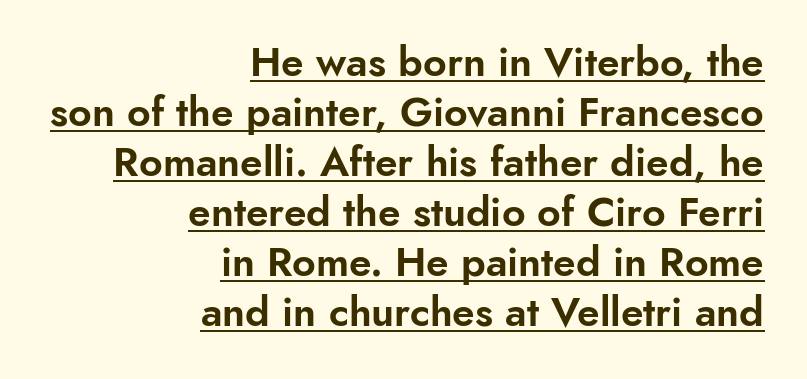
Q: Is the text italic (slanted)? A: No, it is upright.
Q: Is the typeface a serif or a sans-serif typeface? A: Sans-serif.
Q: Is the text underlined? A: Yes.
Q: How is the paragraph aligned? A: Right-aligned.
Q: Is the spacing between letters normal or unusually wide? A: Normal.
Q: Width (condensed, normal, or wide)? A: Normal.
Q: Stroke contrast? A: Low.
Q: x-height? A: Small.
Q: Monospaced? A: No.
